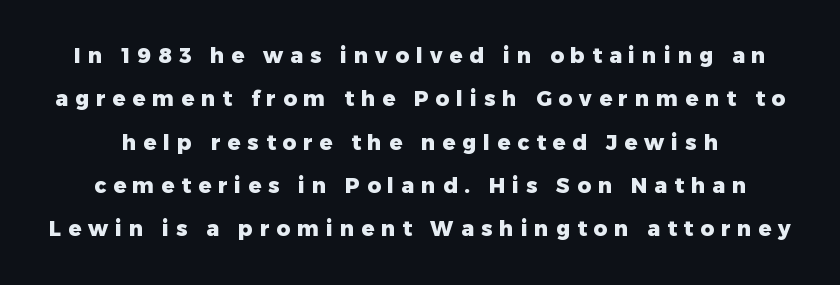
Q: Is the text bold? A: Yes.
Q: Is the text italic (slanted)? A: No, it is upright.
Q: Is the text underlined? A: No.
Q: Is the spacing between letters normal or unusually wide? A: Unusually wide.
Q: Is the spacing between lines tight, normal or loose? A: Loose.
